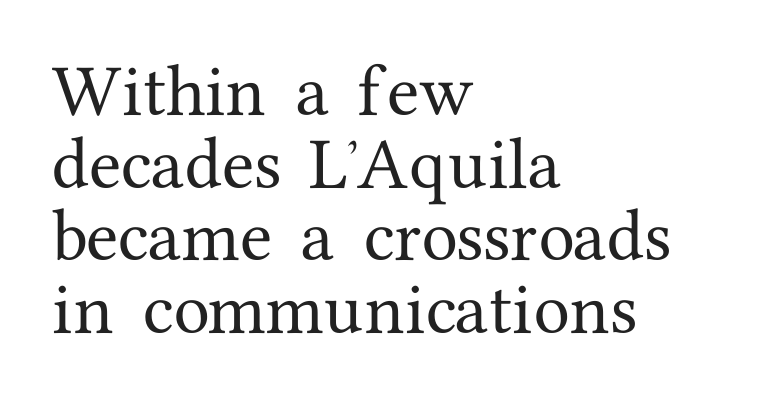
Q: Is the text italic (slanted)? A: No, it is upright.
Q: Is the typeface a serif or a sans-serif typeface? A: Serif.
Q: Is the text underlined? A: No.
Q: How is the paragraph aligned? A: Left-aligned.
Q: Is the spacing between letters normal or unusually wide? A: Normal.
Q: Width (condensed, normal, or wide)? A: Normal.
Q: Stroke contrast? A: Medium.
Q: x-height? A: Medium.
Q: Monospaced? A: No.
